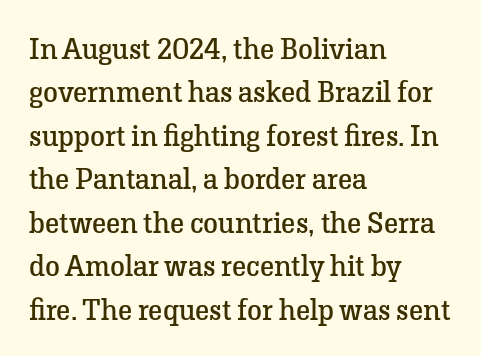
Q: Is the text bold? A: No.
Q: Is the text italic (slanted)? A: No, it is upright.
Q: Is the typeface a serif or a sans-serif typeface? A: Serif.
Q: Is the text underlined? A: No.
Q: How is the paragraph aligned? A: Left-aligned.
Q: Is the spacing between letters normal or unusually wide? A: Normal.
Q: Is the spacing between lines tight, normal or loose? A: Normal.
Q: Width (condensed, normal, or wide)? A: Normal.
Q: Stroke contrast? A: Low.
Q: x-height? A: Medium.
Q: Monospaced? A: No.
